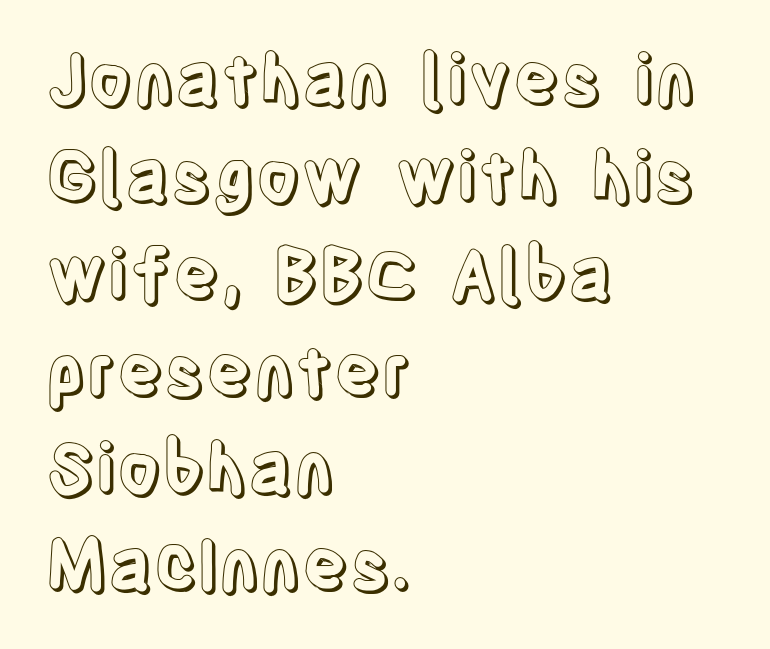
Q: Is the text italic (slanted)? A: No, it is upright.
Q: Is the text underlined? A: No.
Q: How is the paragraph aligned? A: Left-aligned.
Q: Is the spacing between letters normal or unusually wide? A: Normal.
Q: Is the spacing between lines tight, normal or loose? A: Normal.
Q: Width (condensed, normal, or wide)? A: Condensed.
Q: x-height? A: Large.
Q: Monospaced? A: No.
